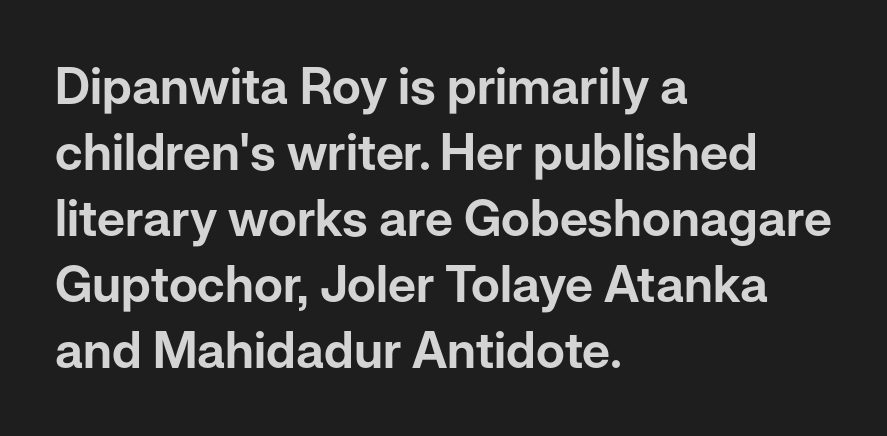
{"serif": "no", "italic": "no", "width": "normal", "stroke_contrast": "low", "x_height": "medium", "monospaced": "no", "underline": "no", "align": "left", "line_spacing": "normal", "line_spacing_ratio": 1.32, "letter_spacing": "normal", "letter_spacing_em": 0.0, "glyph_px": 50}
